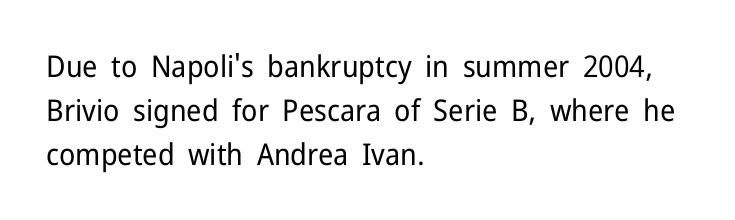
{"serif": "no", "italic": "no", "bold": "no", "weight": "regular", "width": "normal", "stroke_contrast": "low", "x_height": "medium", "monospaced": "no", "underline": "no", "align": "left", "line_spacing": "normal", "line_spacing_ratio": 1.46, "letter_spacing": "normal", "letter_spacing_em": 0.0, "glyph_px": 30}
